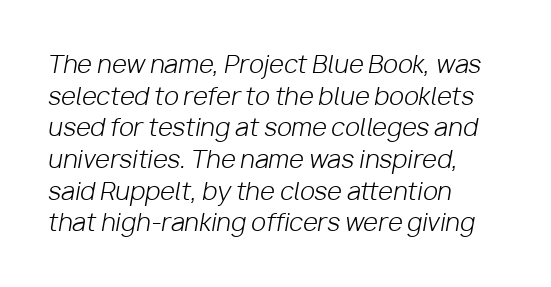
Glance below the letters and you will spot only blank space. A normal amount of white space separates one row of letters from the next. These lines stack with their left ends in a neat column. No heavy texture on the line: the type isn't bold. Here the glyphs are tracked normally, forming tight word shapes.
